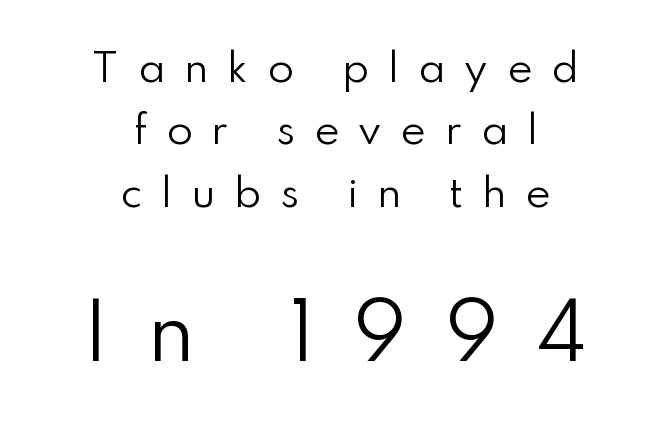
Serif or sans? Sans — the stroke terminals are bare. Line spacing here is normal. Words float on clear page, feet unadorned. Note the varied advance widths — an 'i' is clearly narrower than an 'm'. The letterforms stand isolated, each surrounded by extra space.
